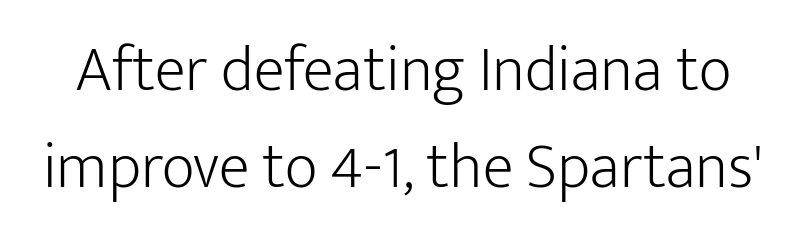
The image shows 64 px light sans-serif type, upright; set normal line spacing (1.52x), normal letter spacing, not underlined; low stroke contrast and a medium x-height.
